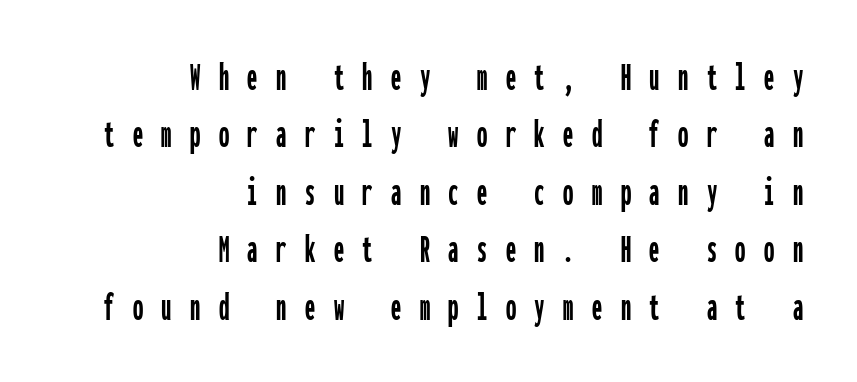
{"serif": "no", "italic": "no", "width": "condensed", "stroke_contrast": "low", "x_height": "medium", "monospaced": "yes", "underline": "no", "align": "right", "line_spacing": "normal", "line_spacing_ratio": 1.4, "letter_spacing": "wide", "letter_spacing_em": 0.45, "glyph_px": 41}
